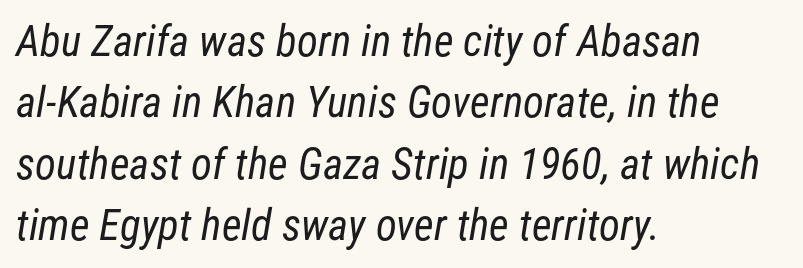
Q: Is the text bold? A: No.
Q: Is the typeface a serif or a sans-serif typeface? A: Sans-serif.
Q: Is the text underlined? A: No.
Q: How is the paragraph aligned? A: Left-aligned.
Q: Is the spacing between letters normal or unusually wide? A: Normal.
Q: Is the spacing between lines tight, normal or loose? A: Normal.
Q: Width (condensed, normal, or wide)? A: Condensed.
Q: Stroke contrast? A: Low.
Q: x-height? A: Medium.
Q: Monospaced? A: No.
